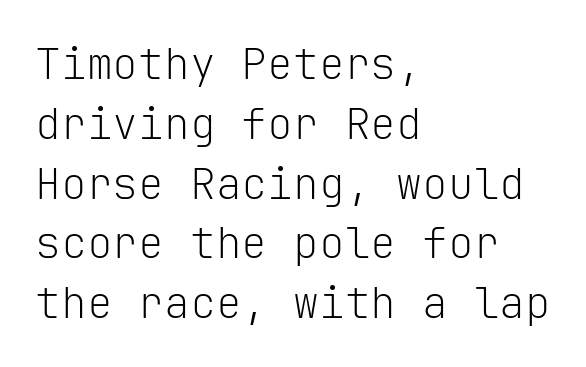
Is the stroke heavy? The answer is a plain regular-or-lighter. A normal amount of white space separates one row of letters from the next. Nope, not italic — everything's standing straight. Standard letterfit; no display-style spreading of the glyphs. Regarding serifs, this sample does without them.
